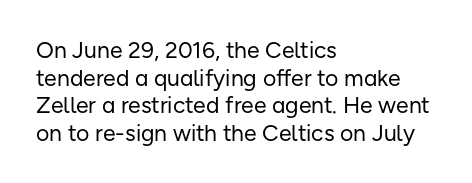
Unlike italic type, these characters show no tilt at all. The string is rendered with underlining switched off. The lines are quadded left. Tracking here is standard; glyphs follow each other at the usual distance. The letters look calm and open, with moderate or lighter stems.
